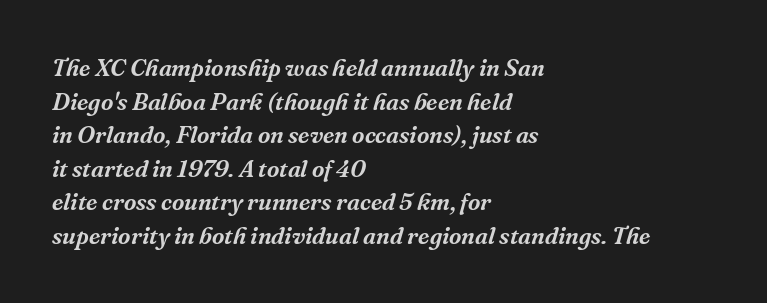
These lines stack with their left ends in a neat column. A clean baseline with only descenders dipping below it. If you drew a line through each stem, it would be angled. What's the leading like? Ordinary, nothing unusual. Look at the tracking — it's just the regular setting, nothing added.
